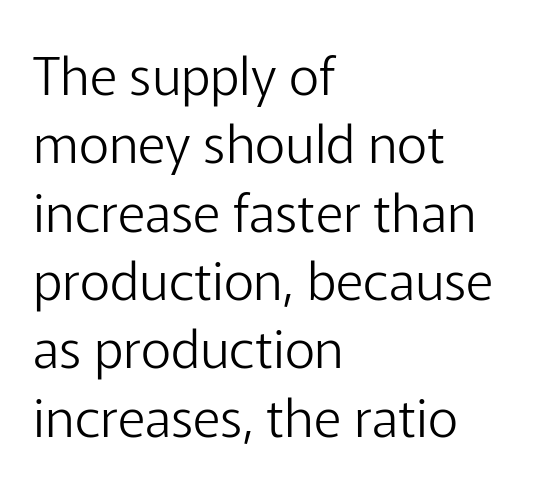
Q: Is the text bold? A: No.
Q: Is the text italic (slanted)? A: No, it is upright.
Q: Is the typeface a serif or a sans-serif typeface? A: Sans-serif.
Q: Is the text underlined? A: No.
Q: How is the paragraph aligned? A: Left-aligned.
Q: Is the spacing between letters normal or unusually wide? A: Normal.
Q: Is the spacing between lines tight, normal or loose? A: Normal.
Q: Width (condensed, normal, or wide)? A: Normal.
Q: Stroke contrast? A: Low.
Q: x-height? A: Medium.
Q: Monospaced? A: No.
